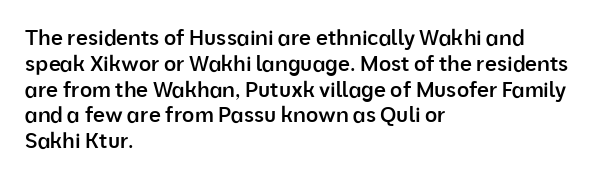
The image shows 21 px text type, upright; set left-aligned, line spacing 1.23x, normal letter spacing, not underlined.
